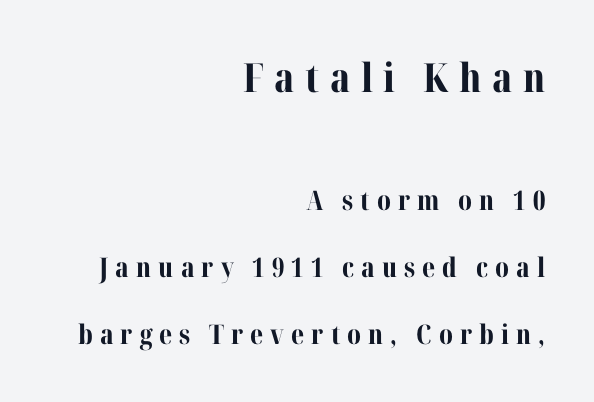
Q: Is the text bold? A: Yes.
Q: Is the text italic (slanted)? A: No, it is upright.
Q: Is the typeface a serif or a sans-serif typeface? A: Serif.
Q: Is the text underlined? A: No.
Q: How is the paragraph aligned? A: Right-aligned.
Q: Is the spacing between letters normal or unusually wide? A: Unusually wide.
Q: Is the spacing between lines tight, normal or loose? A: Loose.
Q: Which block of text is set in a larger size, the first (top) or the second (bottom)? A: The first (top) one.
Q: Width (condensed, normal, or wide)? A: Normal.
Q: Stroke contrast? A: Medium.
Q: x-height? A: Medium.
Q: Monospaced? A: No.
